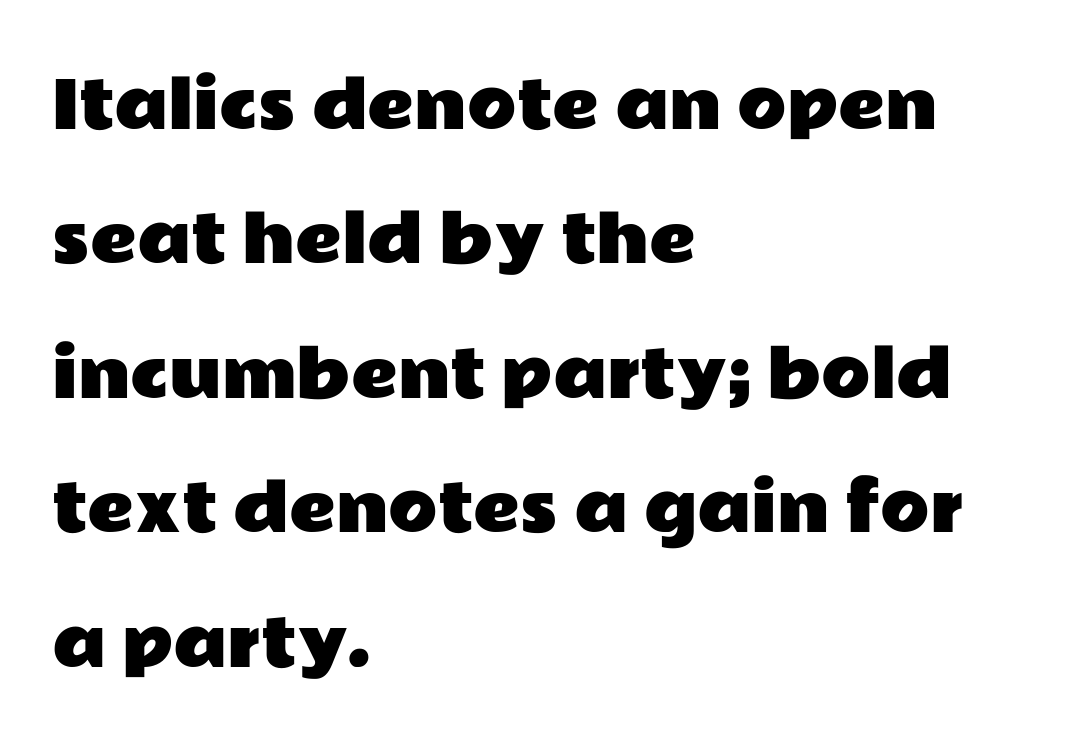
Proportional: the letters do not fall into vertical columns. Line spacing here is loose. These lines stack with their left ends in a neat column. Stroke terminals: plain, sans-serif. Vertical strokes here are truly vertical. Any mark beneath the type? The region is blank.
